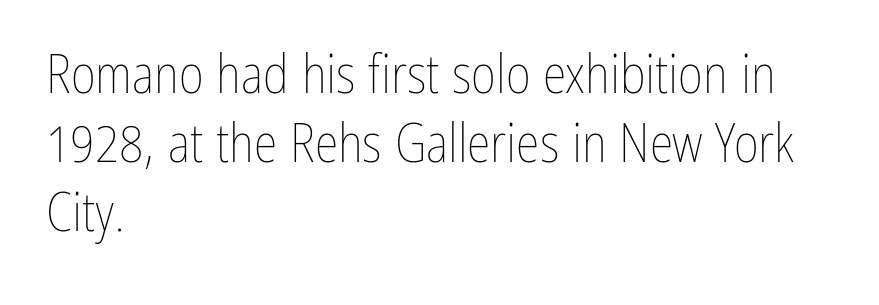
{"italic": "no", "bold": "no", "weight": "thin", "width": "condensed", "stroke_contrast": "low", "x_height": "medium", "monospaced": "no", "underline": "no", "align": "left", "line_spacing": "normal", "line_spacing_ratio": 1.28, "letter_spacing": "normal", "letter_spacing_em": 0.0, "glyph_px": 54}
